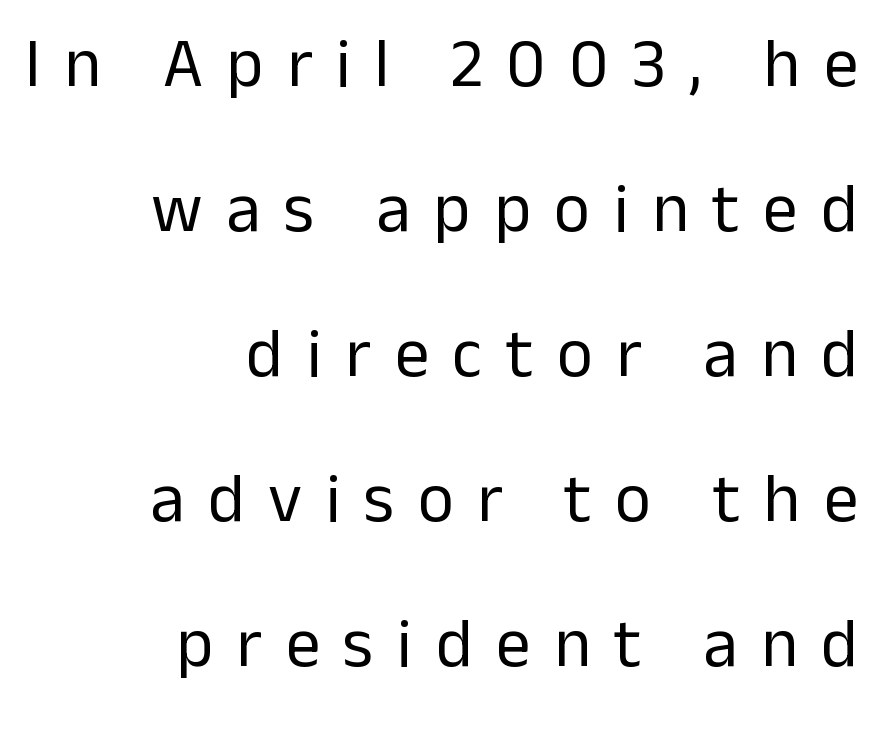
Q: Is the text bold? A: No.
Q: Is the text italic (slanted)? A: No, it is upright.
Q: Is the typeface a serif or a sans-serif typeface? A: Sans-serif.
Q: Is the text underlined? A: No.
Q: How is the paragraph aligned? A: Right-aligned.
Q: Is the spacing between letters normal or unusually wide? A: Unusually wide.
Q: Is the spacing between lines tight, normal or loose? A: Loose.
Q: Width (condensed, normal, or wide)? A: Normal.
Q: Stroke contrast? A: Low.
Q: x-height? A: Medium.
Q: Monospaced? A: No.
